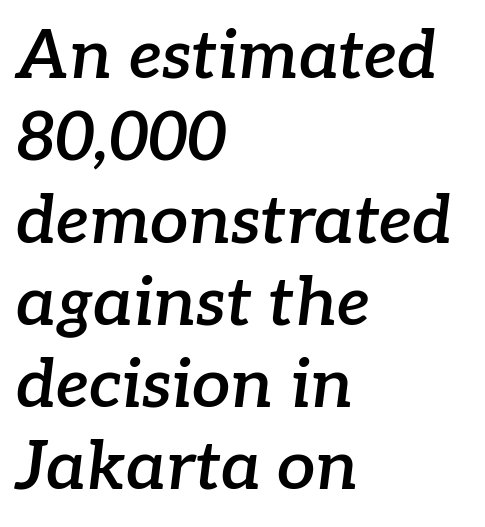
{"serif": "yes", "italic": "yes", "lean": "right", "slant_degrees": 7, "bold": "semi", "weight": "semibold", "width": "normal", "stroke_contrast": "low", "x_height": "medium", "monospaced": "no", "underline": "no", "align": "left", "line_spacing_ratio": 1.21, "letter_spacing": "normal", "letter_spacing_em": 0.0, "glyph_px": 68}
